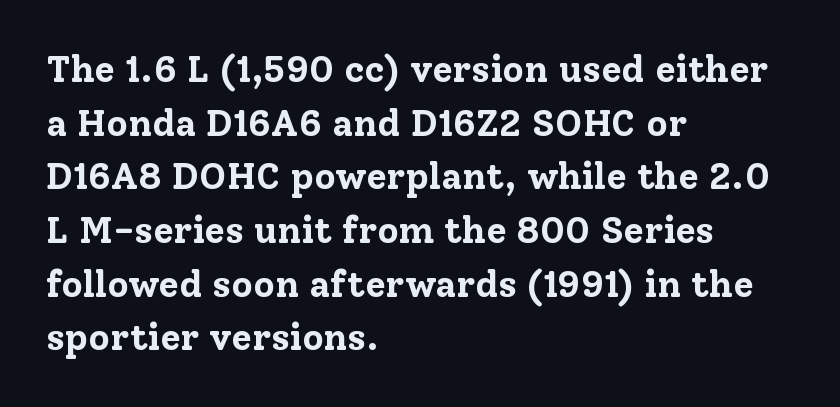
Q: Is the text bold? A: Yes.
Q: Is the text italic (slanted)? A: No, it is upright.
Q: Is the typeface a serif or a sans-serif typeface? A: Serif.
Q: Is the text underlined? A: No.
Q: How is the paragraph aligned? A: Left-aligned.
Q: Is the spacing between letters normal or unusually wide? A: Normal.
Q: Is the spacing between lines tight, normal or loose? A: Normal.
Q: Width (condensed, normal, or wide)? A: Normal.
Q: Stroke contrast? A: Low.
Q: x-height? A: Medium.
Q: Monospaced? A: No.
